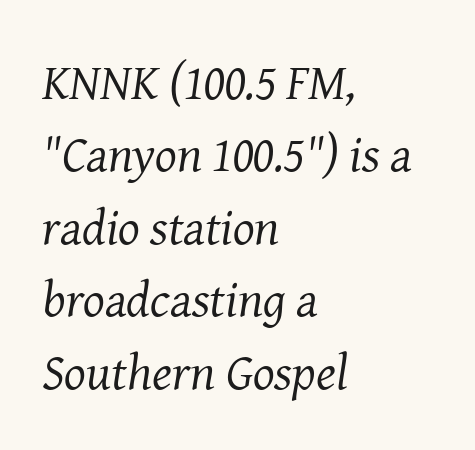
These lines stack with their left ends in a neat column. The weight would be labelled regular, book, light, or lighter still. The face used here has a pronounced slope to its letters. Character widths vary here, with narrow letters taking less room than wide ones. Glance below the letters and you will spot only blank space. The letters carry serifs — small finishing strokes at the ends of their stems.
